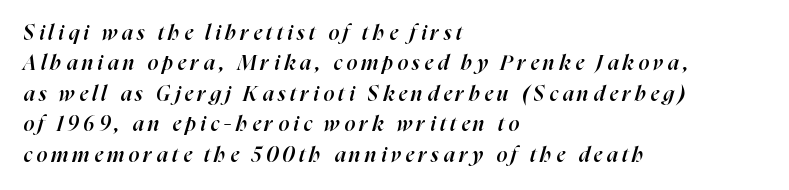
How would I describe the line gaps? Plain and ordinary. Every letter is mildly thick-stroked: semibold rather than bold. Where is the straight margin? On the left. Here the glyphs are tracked loosely, breaking word shapes into spaced letters. The rendering applies a slant to the glyphs.
